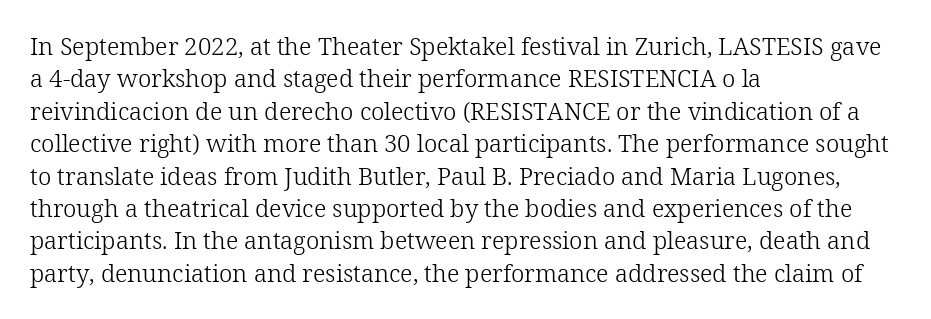
{"italic": "no", "bold": "no", "underline": "no", "align": "left", "line_spacing": "normal", "line_spacing_ratio": 1.35, "letter_spacing": "normal", "letter_spacing_em": 0.0, "glyph_px": 24}
